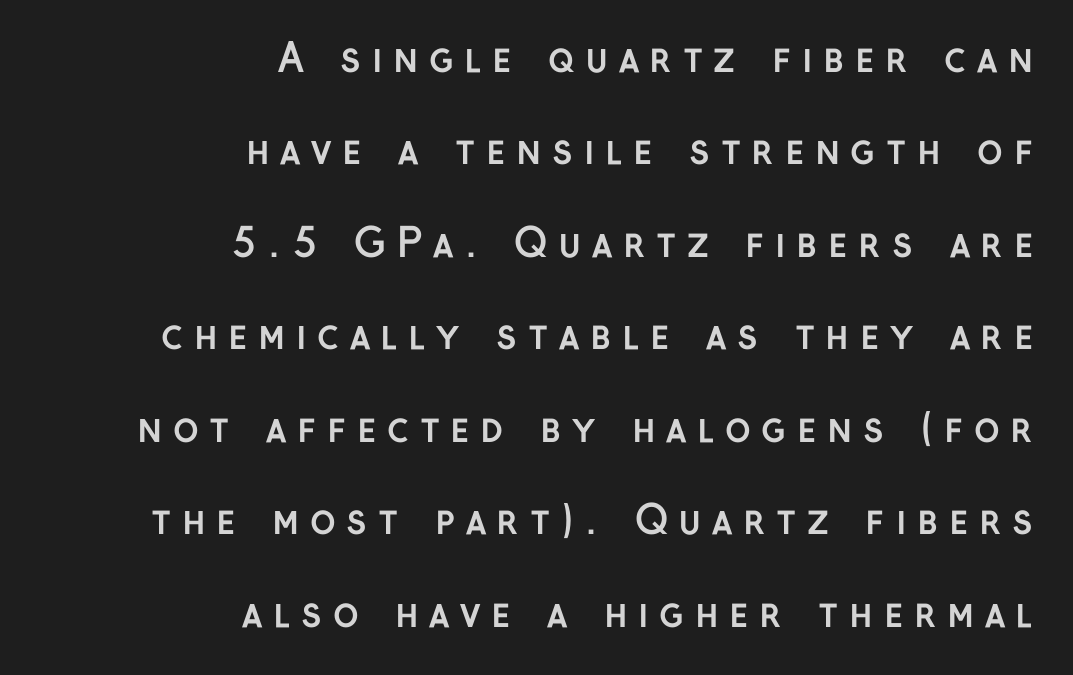
The image shows 39 px semibold sans-serif type, upright; set right-aligned, loose line spacing (2.37x), unusually wide letter spacing (+0.27 em), not underlined; low stroke contrast and a medium x-height.
